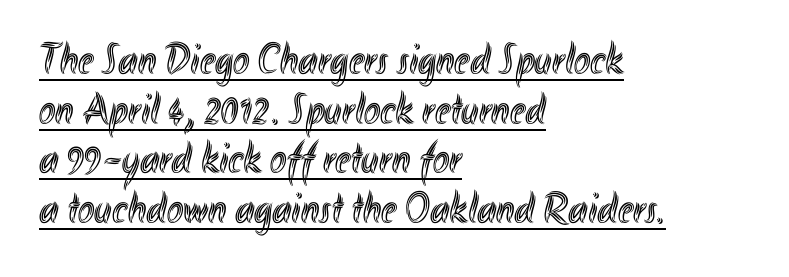
Underline: present. In CSS terms this would be text-align: left. The rendering uses natural spacing where letterforms have individual widths. Is there much room between lines? No — they nearly touch.
